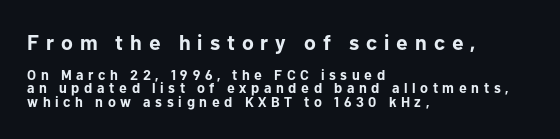
Q: Is the text bold? A: Yes.
Q: Is the text italic (slanted)? A: No, it is upright.
Q: Is the text underlined? A: No.
Q: How is the paragraph aligned? A: Left-aligned.
Q: Is the spacing between letters normal or unusually wide? A: Unusually wide.
Q: Is the spacing between lines tight, normal or loose? A: Tight.
Q: Which block of text is set in a larger size, the first (top) or the second (bottom)? A: The first (top) one.
